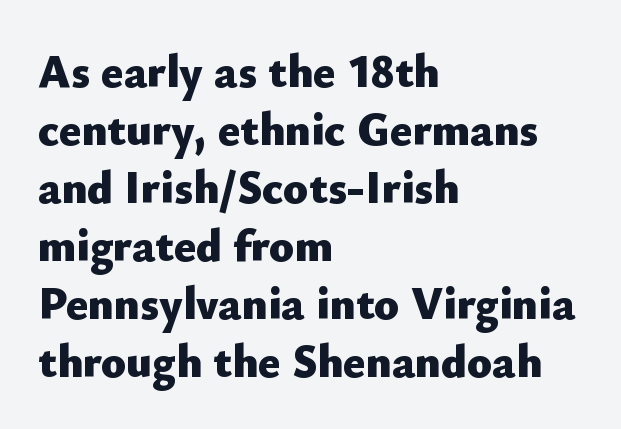
{"serif": "no", "italic": "no", "bold": "yes", "weight": "heavy", "width": "normal", "stroke_contrast": "low", "x_height": "small", "monospaced": "no", "underline": "no", "align": "left", "line_spacing": "normal", "line_spacing_ratio": 1.26, "letter_spacing": "normal", "letter_spacing_em": 0.0, "glyph_px": 46}
